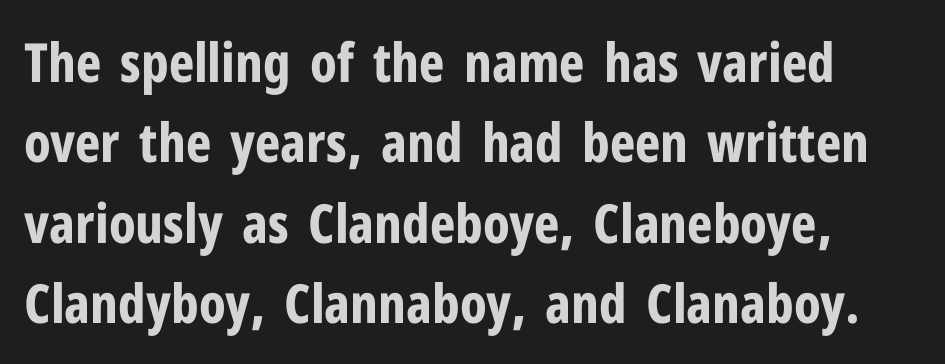
{"serif": "no", "italic": "no", "bold": "yes", "weight": "bold", "width": "condensed", "stroke_contrast": "low", "x_height": "medium", "monospaced": "no", "underline": "no", "line_spacing": "normal", "line_spacing_ratio": 1.49, "letter_spacing": "normal", "letter_spacing_em": 0.0, "glyph_px": 54}
